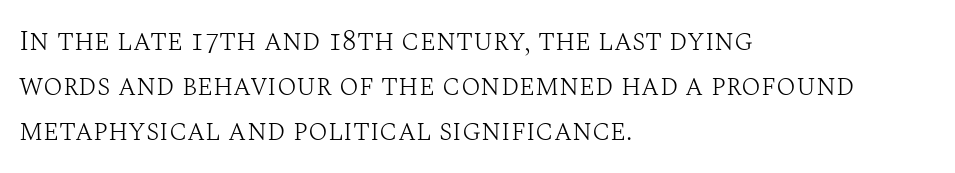
{"serif": "yes", "italic": "no", "bold": "no", "weight": "light", "width": "normal", "stroke_contrast": "medium", "x_height": "large", "monospaced": "no", "underline": "no", "align": "left", "line_spacing": "normal", "line_spacing_ratio": 1.55, "letter_spacing": "normal", "letter_spacing_em": 0.0, "glyph_px": 29}
